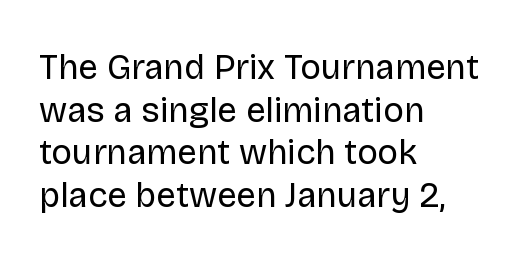
Posture: upright roman. This rendering employs a face without finishing strokes, i.e., a sans-serif. The letterforms sit shoulder to shoulder at normal distance. Character widths vary here, with narrow letters taking less room than wide ones. The string is rendered with underlining switched off. Compared with a typical body face, this is equally light or lighter still.
